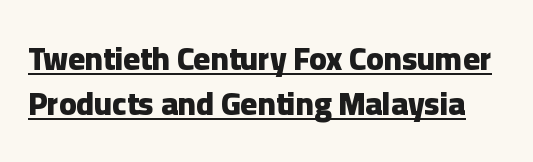
The image shows 32 px heavy sans-serif type, upright; set normal line spacing (1.4x), normal letter spacing, underlined; low stroke contrast and a medium x-height.
